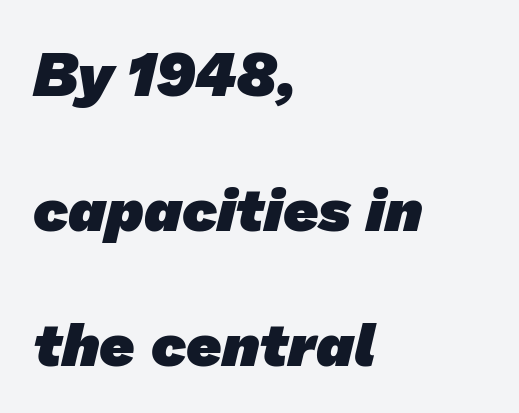
{"serif": "no", "bold": "yes", "weight": "heavy", "width": "normal", "stroke_contrast": "low", "x_height": "medium", "monospaced": "no", "underline": "no", "align": "left", "line_spacing": "loose", "line_spacing_ratio": 2.21, "letter_spacing": "normal", "letter_spacing_em": 0.0, "glyph_px": 61}
